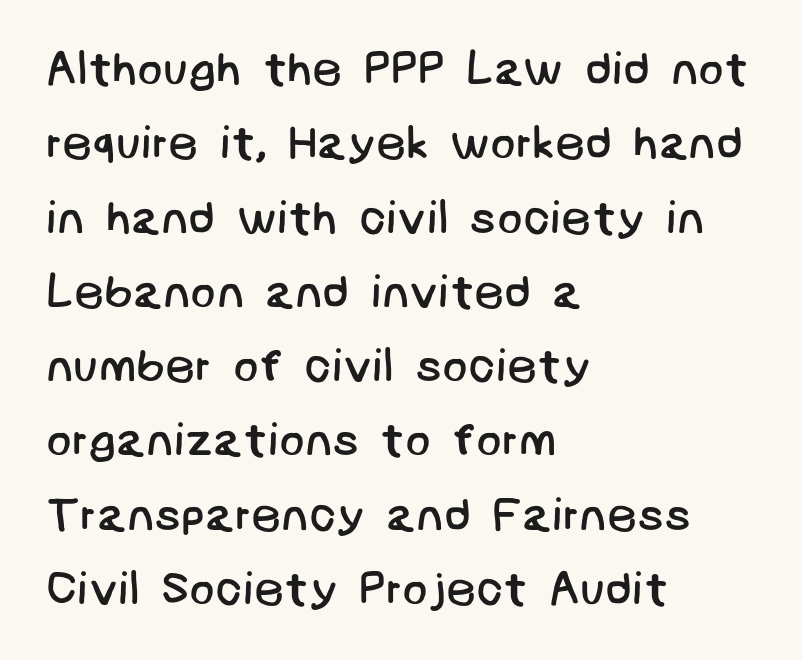
The image shows 47 px regular-weight sans-serif type; set left-aligned, normal line spacing (1.58x), normal letter spacing, not underlined; low stroke contrast and a large x-height.
